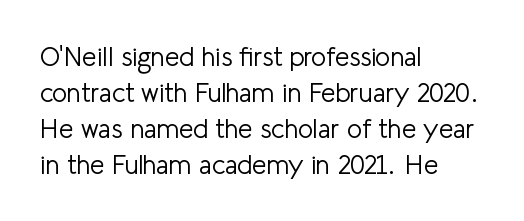
The image shows 26 px text type, upright; set left-aligned, normal line spacing (1.39x), normal letter spacing, not underlined.
